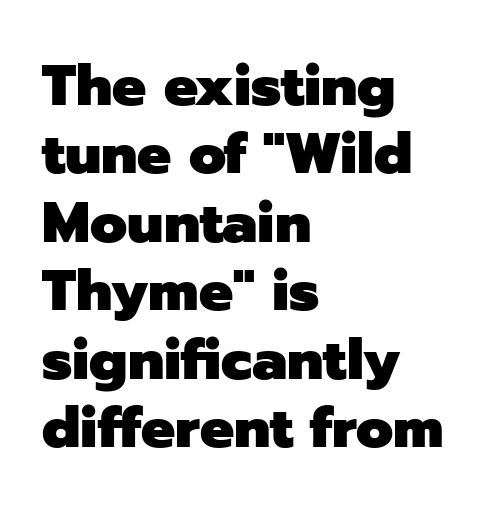
{"serif": "no", "italic": "no", "bold": "yes", "weight": "heavy", "width": "normal", "stroke_contrast": "low", "x_height": "medium", "monospaced": "no", "underline": "no", "align": "left", "line_spacing_ratio": 1.2, "letter_spacing": "normal", "letter_spacing_em": 0.0, "glyph_px": 57}
